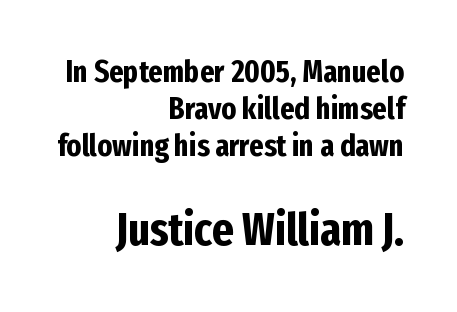
{"serif": "no", "italic": "no", "bold": "yes", "weight": "bold", "width": "condensed", "stroke_contrast": "low", "x_height": "medium", "monospaced": "no", "underline": "no", "align": "right", "line_spacing_ratio": 1.2, "letter_spacing": "normal", "letter_spacing_em": 0.0, "larger_block": "second", "size_ratio": 1.48, "glyph_px": 46}
